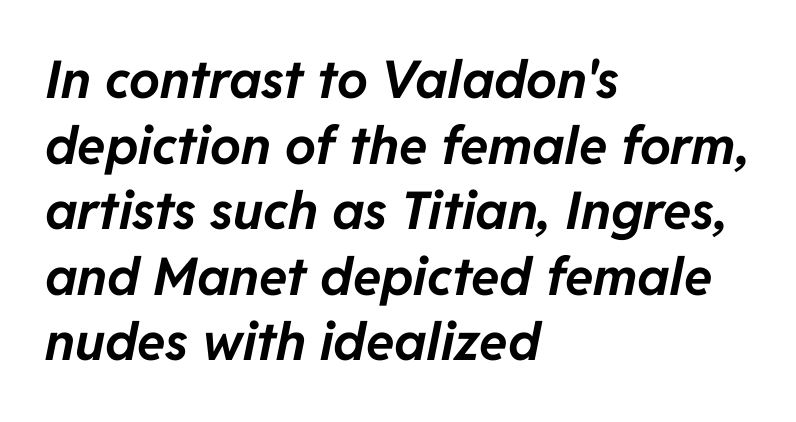
{"italic": "yes", "lean": "right", "slant_degrees": 11, "bold": "yes", "weight": "bold", "width": "normal", "stroke_contrast": "low", "x_height": "medium", "monospaced": "no", "underline": "no", "align": "left", "line_spacing": "normal", "line_spacing_ratio": 1.26, "letter_spacing": "normal", "letter_spacing_em": 0.0, "glyph_px": 52}
